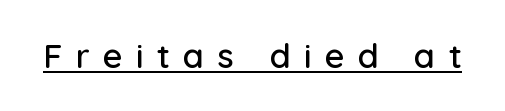
Typographically, this falls in the sans-serif category. Every character sits straight up, as roman type does. This rendering widens character spacing well past its baseline value. The letters advance in unequal steps, a hallmark of proportional type.
